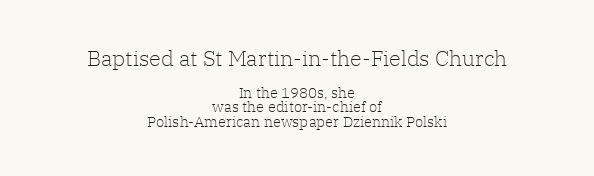
{"italic": "no", "bold": "no", "underline": "no", "align": "center", "line_spacing": "tight", "line_spacing_ratio": 0.97, "letter_spacing": "normal", "letter_spacing_em": 0.0, "larger_block": "first", "size_ratio": 1.47, "glyph_px": 22}
